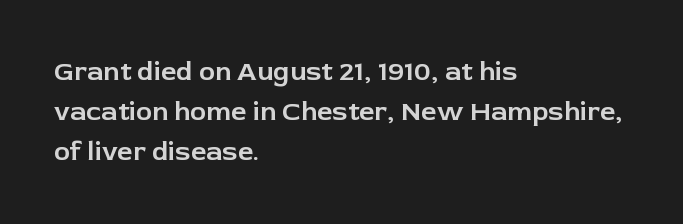
{"italic": "no", "underline": "no", "align": "left", "line_spacing": "normal", "line_spacing_ratio": 1.49, "letter_spacing": "normal", "letter_spacing_em": 0.0, "glyph_px": 27}
